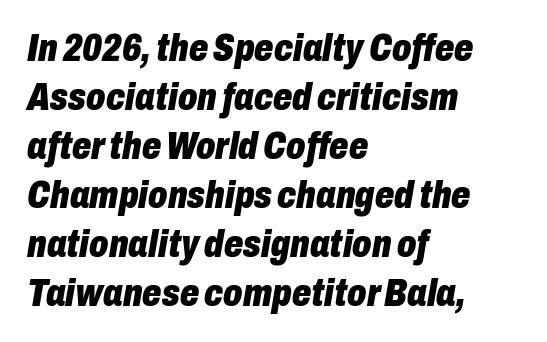
{"italic": "yes", "lean": "right", "slant_degrees": 10, "bold": "yes", "weight": "heavy", "width": "condensed", "stroke_contrast": "low", "x_height": "medium", "monospaced": "no", "underline": "no", "align": "left", "line_spacing": "normal", "line_spacing_ratio": 1.29, "letter_spacing": "normal", "letter_spacing_em": 0.0, "glyph_px": 38}
